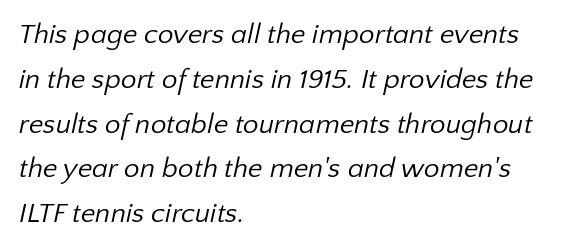
{"serif": "no", "bold": "no", "weight": "regular", "width": "normal", "stroke_contrast": "low", "x_height": "medium", "monospaced": "no", "underline": "no", "align": "left", "line_spacing": "normal", "line_spacing_ratio": 1.6, "letter_spacing": "normal", "letter_spacing_em": 0.0, "glyph_px": 28}
